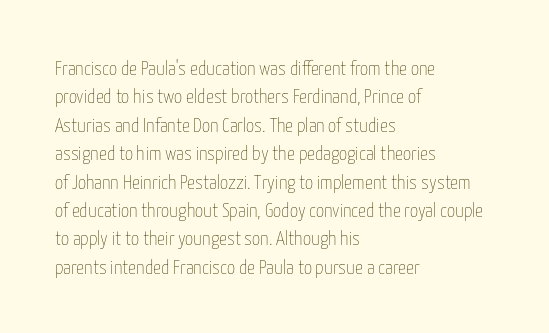
Glyph-to-glyph distance matches everyday printed text. One glance says typical: line gaps are just what's usual. A bare baseline throughout the passage. Does the lettering tilt? It doesn't — this is upright.
